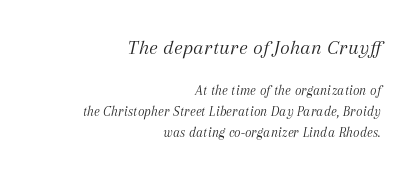
The image shows 21 px text type, italic (leaning right); set right-aligned, normal line spacing (1.5x), normal letter spacing, not underlined; the first (top) block is 1.5x larger.
